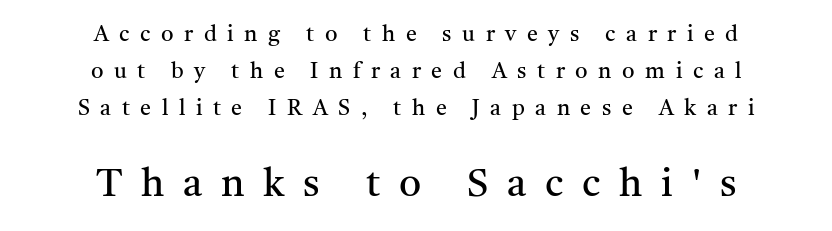
The image shows 39 px regular-weight serif type, upright; set centered, normal line spacing (1.68x), unusually wide letter spacing (+0.48 em), not underlined; the second (bottom) block is 1.77x larger; medium stroke contrast and a medium x-height.
